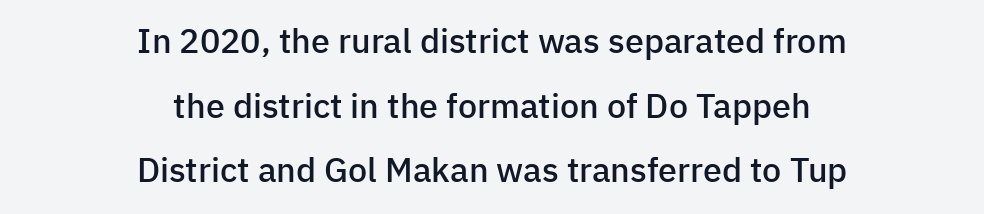
The passage shown is not underscored anywhere. Each line is balanced around a shared central axis. Look at the stroke-to-counter ratio: somewhat heavy, a semibold. Look at the bottom of the vertical strokes: they stop flat, with no serifs. Spacing verdict: proportional, widths tailored to each character. This rendering leaves character spacing at its baseline value.
